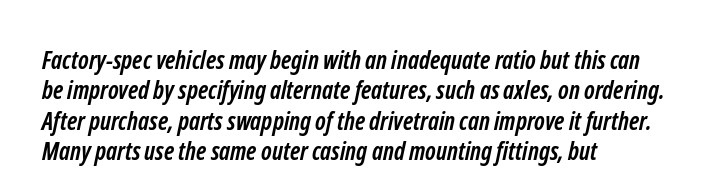
{"bold": "yes", "underline": "no", "align": "left", "line_spacing_ratio": 1.22, "letter_spacing": "normal", "letter_spacing_em": 0.0, "glyph_px": 25}
